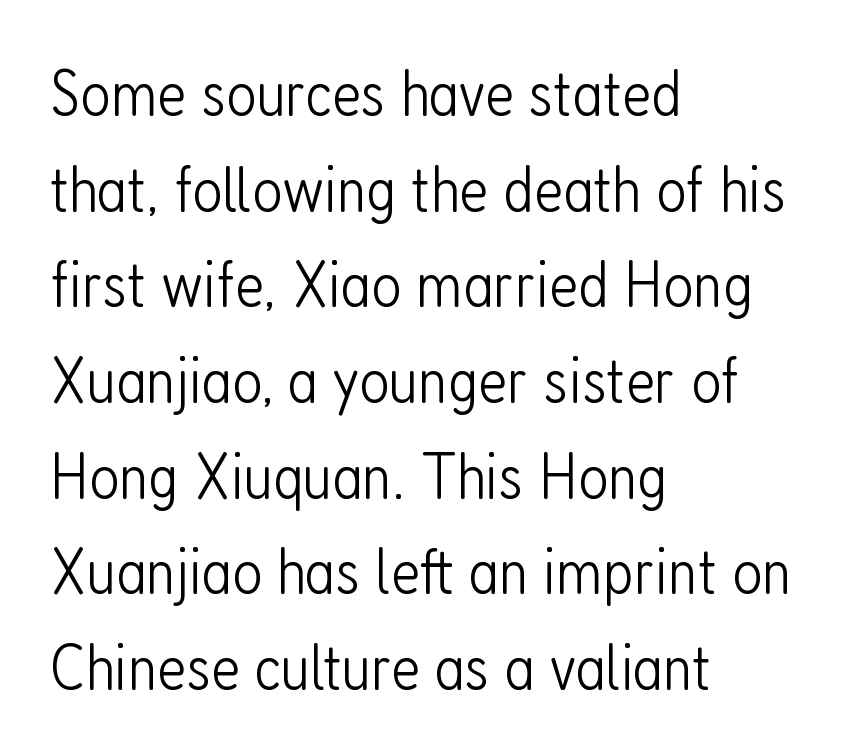
{"serif": "no", "italic": "no", "bold": "no", "weight": "light", "width": "condensed", "stroke_contrast": "low", "x_height": "medium", "monospaced": "no", "underline": "no", "align": "left", "line_spacing": "normal", "line_spacing_ratio": 1.45, "letter_spacing": "normal", "letter_spacing_em": 0.0, "glyph_px": 66}
